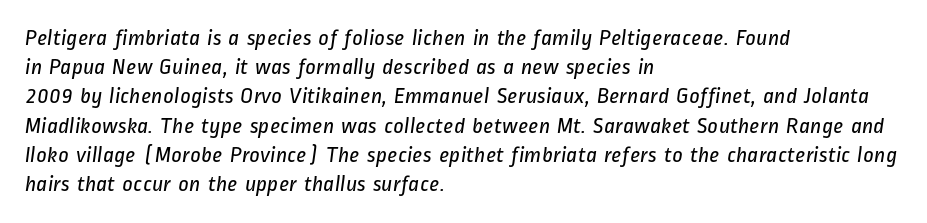
Q: Is the text bold? A: No.
Q: Is the text underlined? A: No.
Q: How is the paragraph aligned? A: Left-aligned.
Q: Is the spacing between letters normal or unusually wide? A: Normal.
Q: Is the spacing between lines tight, normal or loose? A: Normal.
